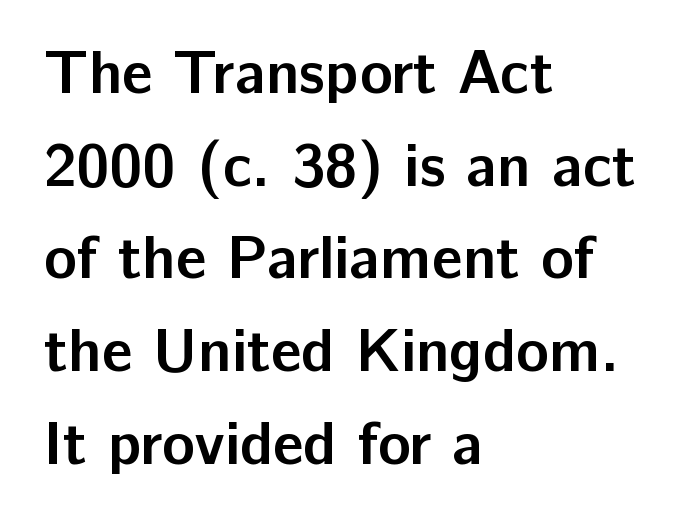
{"serif": "no", "italic": "no", "bold": "yes", "weight": "semibold", "width": "normal", "stroke_contrast": "low", "x_height": "medium", "monospaced": "no", "underline": "no", "align": "left", "line_spacing": "normal", "line_spacing_ratio": 1.52, "letter_spacing": "normal", "letter_spacing_em": 0.0, "glyph_px": 61}
